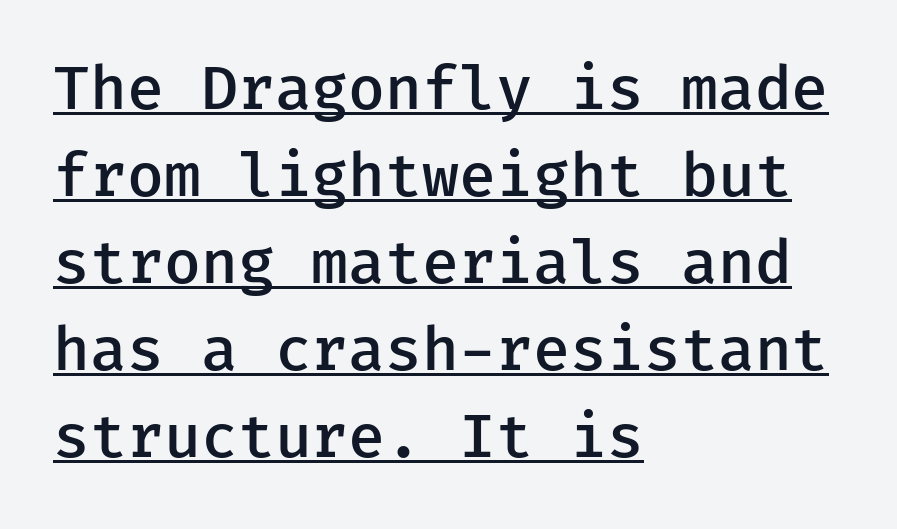
Check the space under the baseline: a stroke is drawn there. This is roman type, the default non-slanted kind. Heft: intermediate — a semibold. What kind of face is this? One without serifs — a sans.
